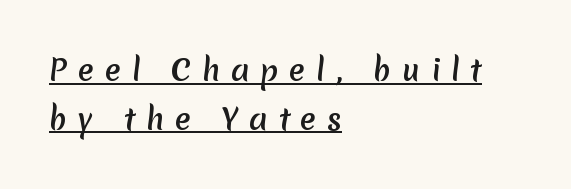
The image shows 29 px sans-serif type; set left-aligned, normal line spacing (1.68x), unusually wide letter spacing (+0.37 em), underlined; medium stroke contrast and a medium x-height.
